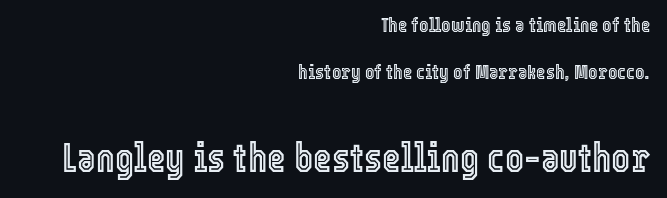
The image shows 40 px condensed type, upright; set right-aligned, loose line spacing (2.33x), normal letter spacing, not underlined; the second (bottom) block is 2.0x larger; a medium x-height.
